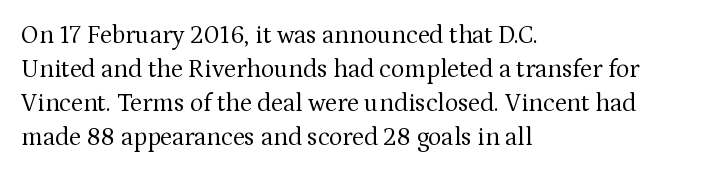
Q: Is the text bold? A: No.
Q: Is the text italic (slanted)? A: No, it is upright.
Q: Is the text underlined? A: No.
Q: How is the paragraph aligned? A: Left-aligned.
Q: Is the spacing between letters normal or unusually wide? A: Normal.
Q: Is the spacing between lines tight, normal or loose? A: Normal.
